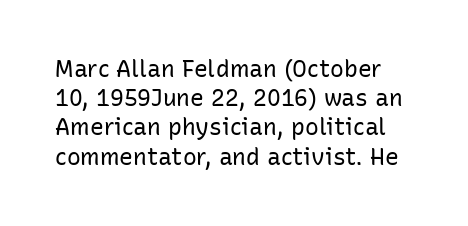
The image shows 23 px text type, upright; set normal line spacing (1.27x), normal letter spacing, not underlined.
